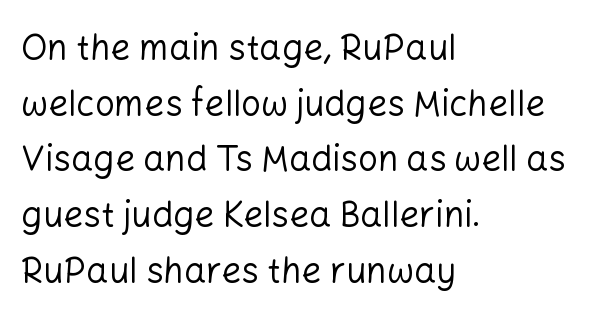
Q: Is the text bold? A: No.
Q: Is the text italic (slanted)? A: No, it is upright.
Q: Is the typeface a serif or a sans-serif typeface? A: Sans-serif.
Q: Is the text underlined? A: No.
Q: How is the paragraph aligned? A: Left-aligned.
Q: Is the spacing between letters normal or unusually wide? A: Normal.
Q: Is the spacing between lines tight, normal or loose? A: Normal.
Q: Width (condensed, normal, or wide)? A: Normal.
Q: Stroke contrast? A: Low.
Q: x-height? A: Medium.
Q: Monospaced? A: No.
